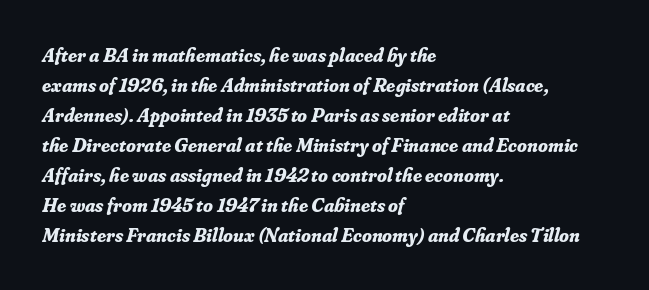
{"italic": "yes", "lean": "right", "slant_degrees": 16, "bold": "yes", "underline": "no", "align": "left", "line_spacing": "normal", "line_spacing_ratio": 1.5, "letter_spacing": "normal", "letter_spacing_em": 0.0, "glyph_px": 20}
